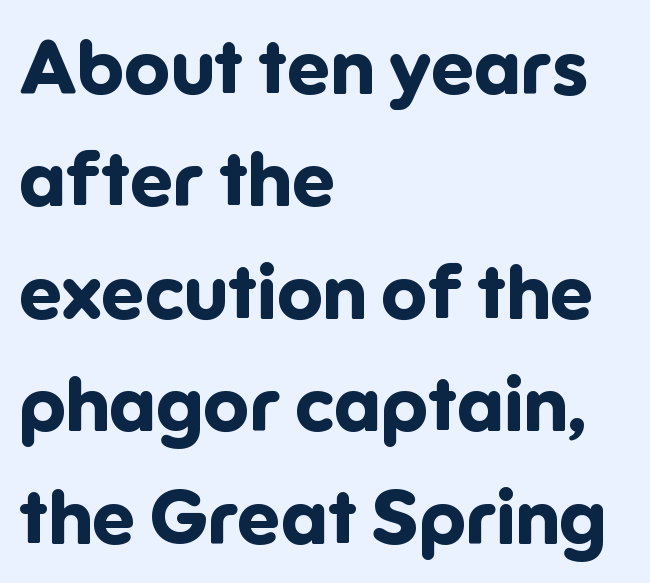
{"serif": "no", "italic": "no", "bold": "yes", "weight": "bold", "width": "normal", "stroke_contrast": "low", "x_height": "medium", "monospaced": "no", "underline": "no", "align": "left", "line_spacing": "normal", "line_spacing_ratio": 1.48, "letter_spacing": "normal", "letter_spacing_em": 0.0, "glyph_px": 76}
